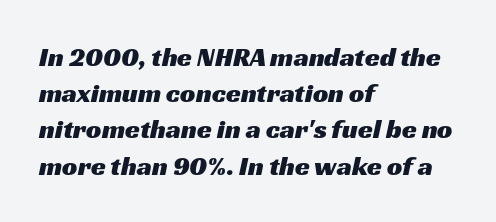
{"underline": "no", "align": "left", "line_spacing": "normal", "line_spacing_ratio": 1.34, "letter_spacing": "normal", "letter_spacing_em": 0.0, "glyph_px": 27}
